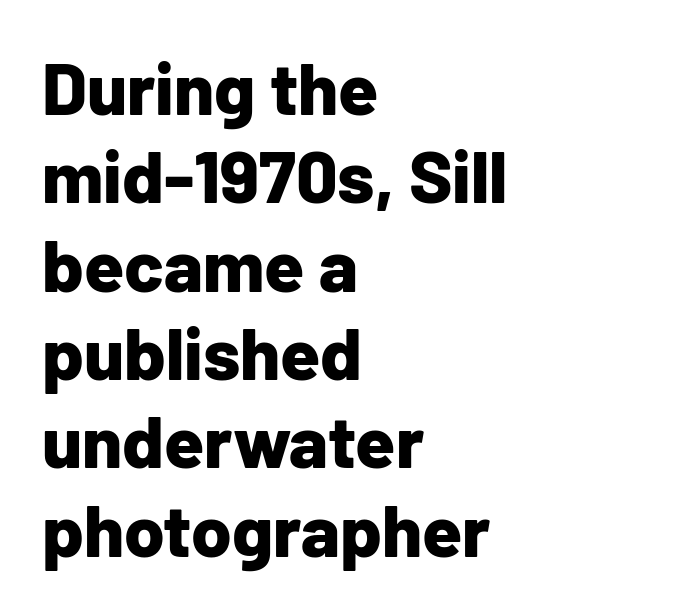
Q: Is the text bold? A: Yes.
Q: Is the text italic (slanted)? A: No, it is upright.
Q: Is the typeface a serif or a sans-serif typeface? A: Sans-serif.
Q: Is the text underlined? A: No.
Q: How is the paragraph aligned? A: Left-aligned.
Q: Is the spacing between letters normal or unusually wide? A: Normal.
Q: Width (condensed, normal, or wide)? A: Normal.
Q: Stroke contrast? A: Low.
Q: x-height? A: Medium.
Q: Monospaced? A: No.
